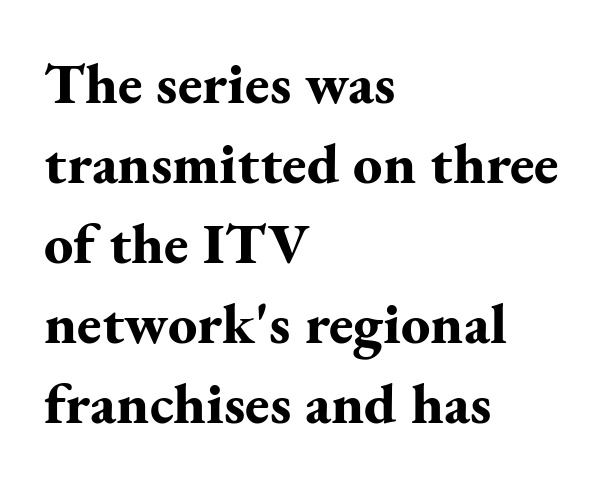
{"serif": "yes", "italic": "no", "bold": "yes", "weight": "bold", "width": "normal", "stroke_contrast": "medium", "x_height": "small", "monospaced": "no", "underline": "no", "align": "left", "line_spacing": "normal", "line_spacing_ratio": 1.38, "letter_spacing": "normal", "letter_spacing_em": 0.0, "glyph_px": 58}
